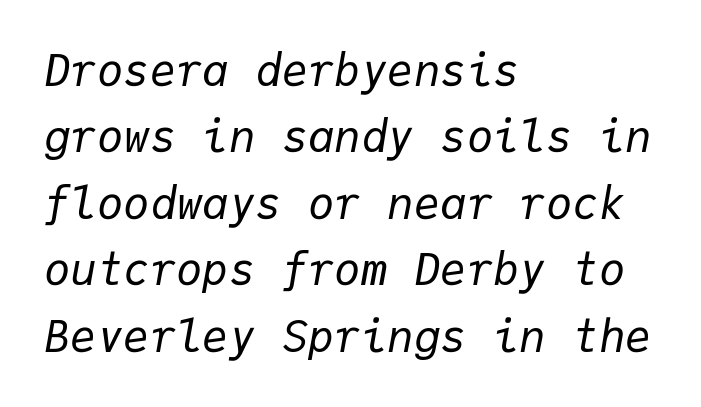
The image shows 44 px regular-weight type, italic (leaning right), monospaced; set left-aligned, normal line spacing (1.51x), normal letter spacing, not underlined; low stroke contrast and a medium x-height.
